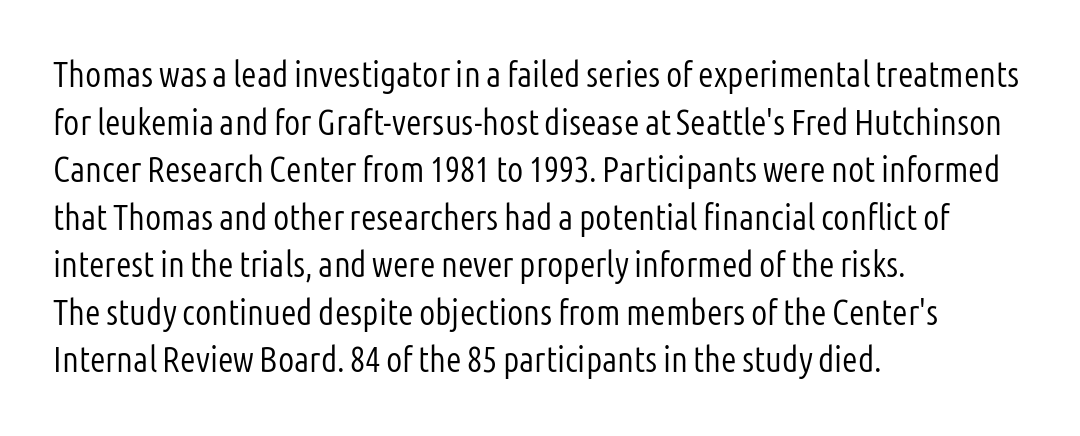
Unlike italic type, these characters show no tilt at all. The text was rendered using a sans face with plain stroke endings. Varying glyph widths throughout — classic text-font behaviour. Leading: standard. The rag falls on the right side of this text block.
